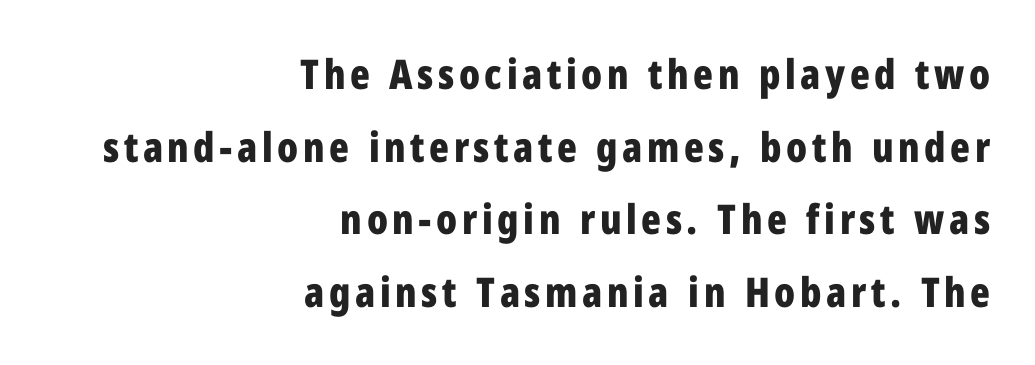
Q: Is the text bold? A: Yes.
Q: Is the text italic (slanted)? A: No, it is upright.
Q: Is the typeface a serif or a sans-serif typeface? A: Sans-serif.
Q: Is the text underlined? A: No.
Q: How is the paragraph aligned? A: Right-aligned.
Q: Width (condensed, normal, or wide)? A: Condensed.
Q: Stroke contrast? A: Low.
Q: x-height? A: Medium.
Q: Monospaced? A: No.
